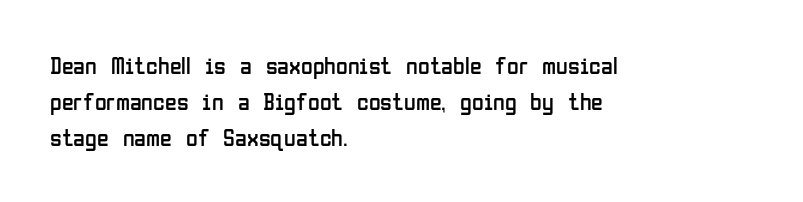
Default kerning and tracking; the words read as compact shapes. Tall strokes in this sample are plumb rather than angled. This rendering uses left alignment, leaving the right contour irregular. Students, observe: this is what conventionally led text looks like. Each stroke keeps to a modest, everyday thickness or less. Honestly, there is no underline to notice here at all.
